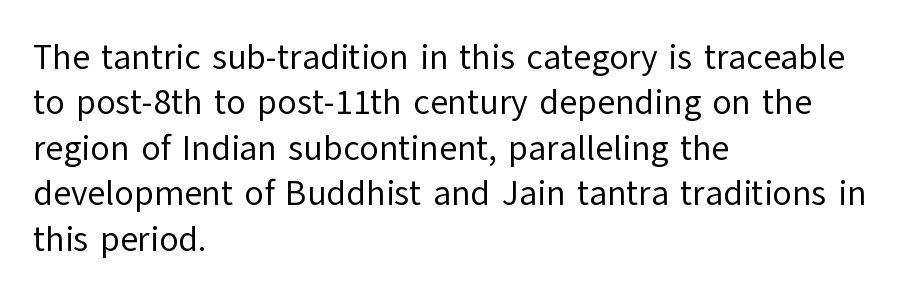
Vertical strokes here are truly vertical. A typesetter would label this face a sans. Character widths vary here, with narrow letters taking less room than wide ones. You could call the tracking neutral — neither tight nor loose. Weight: not bold — regular or lighter. Only glyphs here, with clear space below each row.
